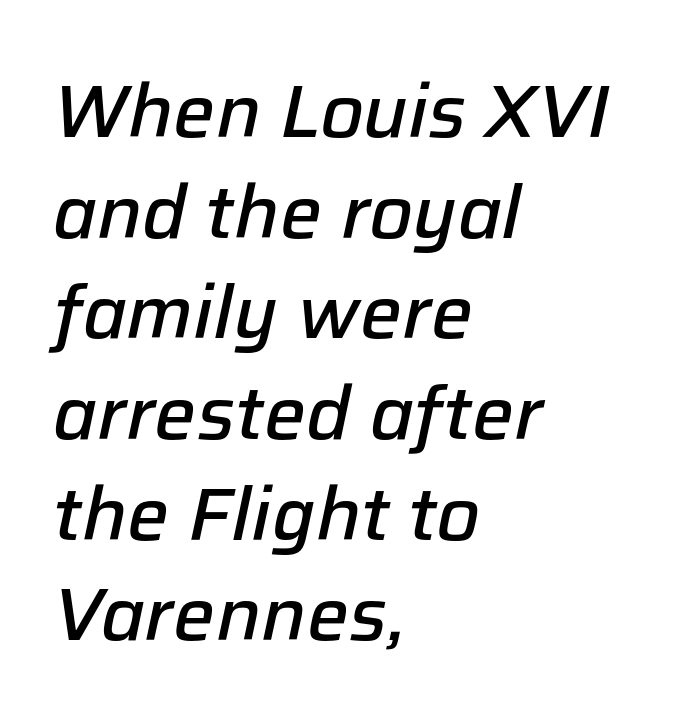
Emphasis-style slanted type is in use. The ragged edge is on the right, which tells us the setting is flush left. Does the leading feel generous? No, just average. Honestly, the letter spacing is just normal — you wouldn't notice it. Firm but not heavy-handed strokes: this text is semibold. No word sits above an underline.
